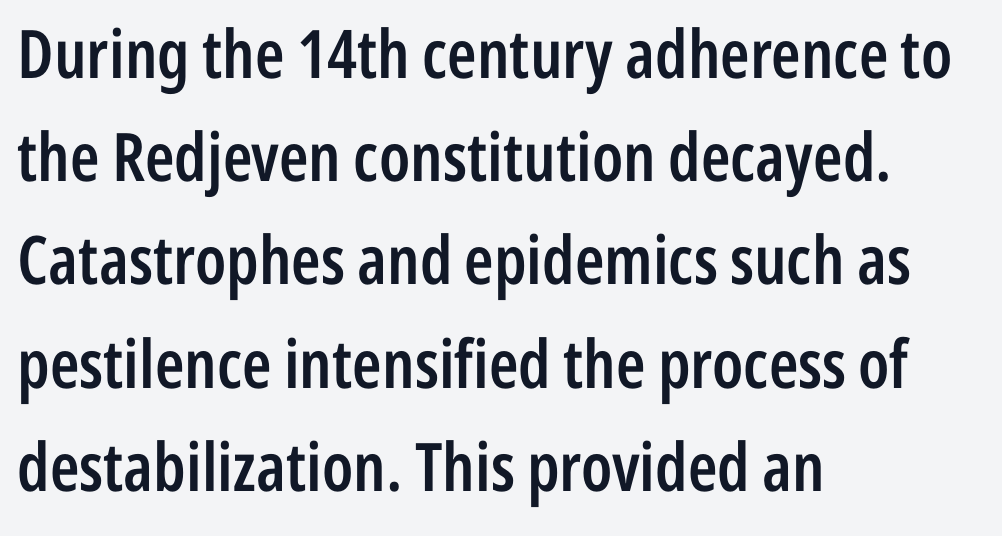
{"serif": "no", "italic": "no", "bold": "semi", "weight": "semibold", "width": "condensed", "stroke_contrast": "low", "x_height": "medium", "monospaced": "no", "underline": "no", "align": "left", "line_spacing": "normal", "line_spacing_ratio": 1.54, "letter_spacing": "normal", "letter_spacing_em": 0.0, "glyph_px": 67}
